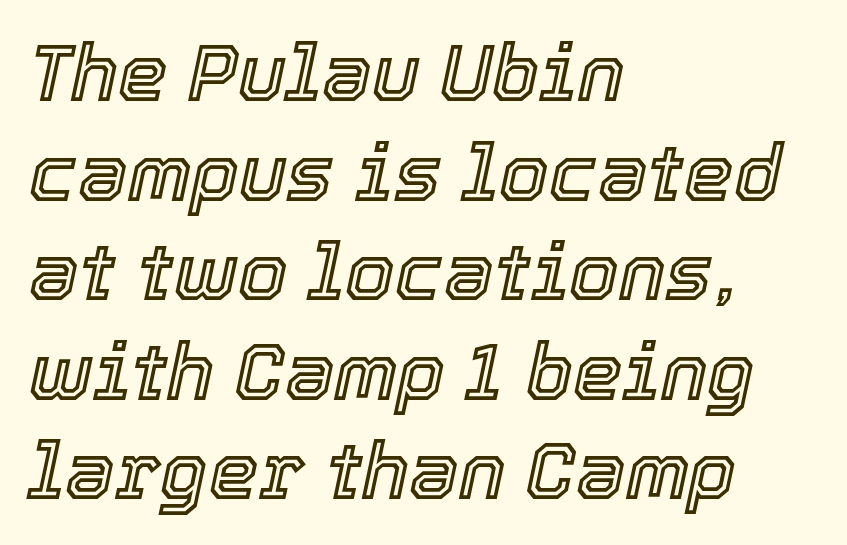
The image shows 79 px text type, italic (leaning right); set left-aligned, normal line spacing (1.26x), normal letter spacing, not underlined; a medium x-height.
